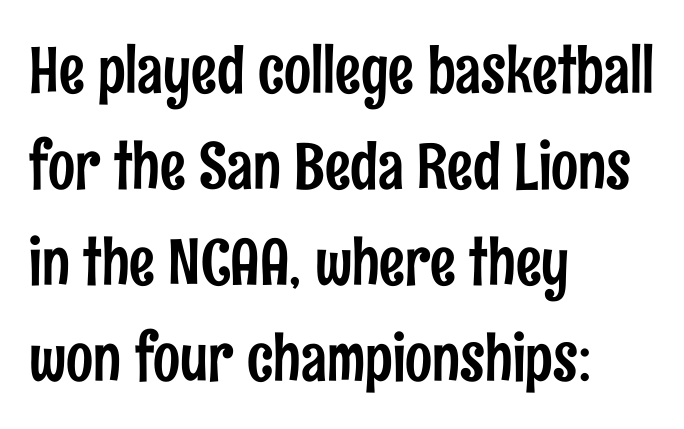
The image shows 64 px condensed sans-serif type, upright; set left-aligned, normal line spacing (1.5x), normal letter spacing, not underlined; low stroke contrast and a medium x-height.
